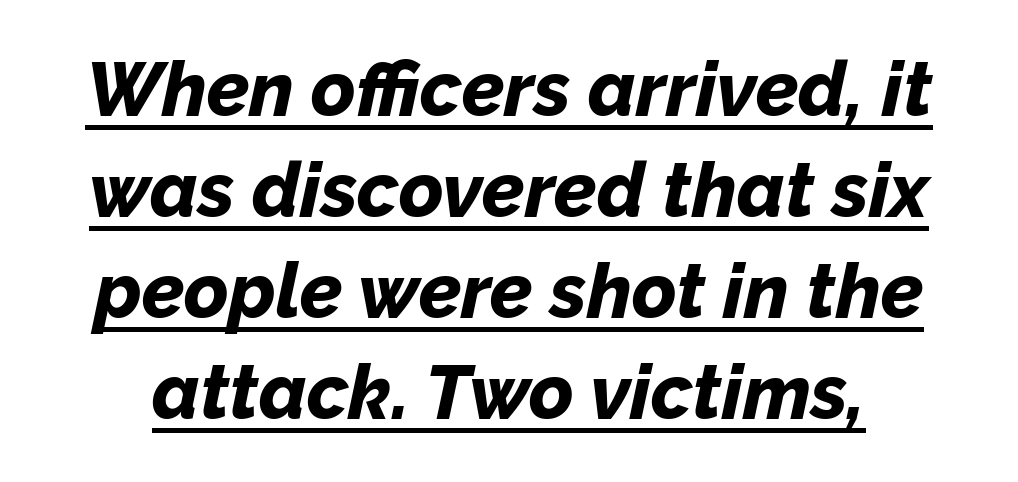
Q: Is the text bold? A: Yes.
Q: Is the text italic (slanted)? A: Yes, it leans right by about 12 degrees.
Q: Is the text underlined? A: Yes.
Q: Is the spacing between letters normal or unusually wide? A: Normal.
Q: Is the spacing between lines tight, normal or loose? A: Normal.
Q: Width (condensed, normal, or wide)? A: Normal.
Q: Stroke contrast? A: Low.
Q: x-height? A: Medium.
Q: Monospaced? A: No.
